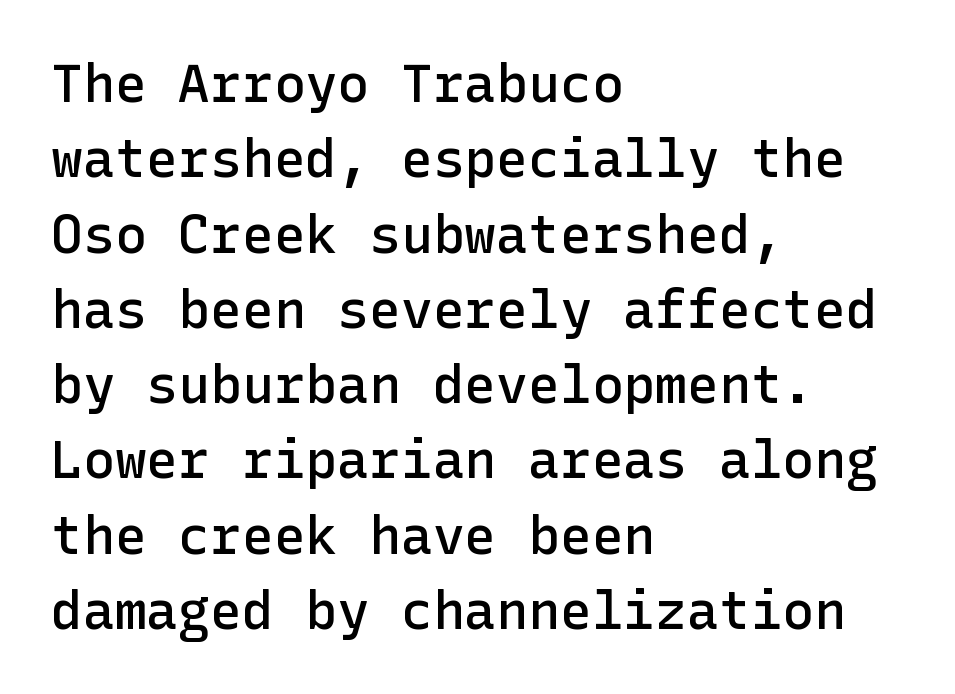
Caption: semibold face, moderately heavy strokes. The space between consecutive lines is moderate. Observe the ordinary spacing: letters are neighbours, not strangers. The font family rendered here belongs to the sans-serif group. Type without underlining.
